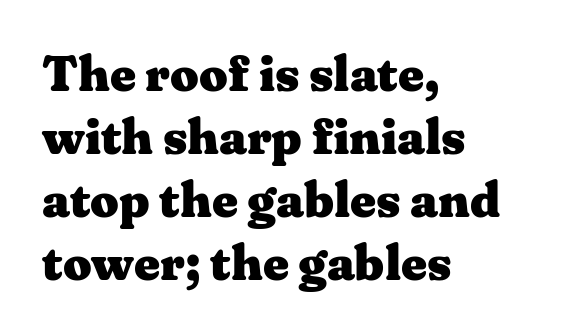
Q: Is the text bold? A: Yes.
Q: Is the text italic (slanted)? A: No, it is upright.
Q: Is the typeface a serif or a sans-serif typeface? A: Serif.
Q: Is the text underlined? A: No.
Q: How is the paragraph aligned? A: Left-aligned.
Q: Is the spacing between letters normal or unusually wide? A: Normal.
Q: Is the spacing between lines tight, normal or loose? A: Normal.
Q: Width (condensed, normal, or wide)? A: Wide.
Q: Stroke contrast? A: Medium.
Q: x-height? A: Medium.
Q: Monospaced? A: No.
